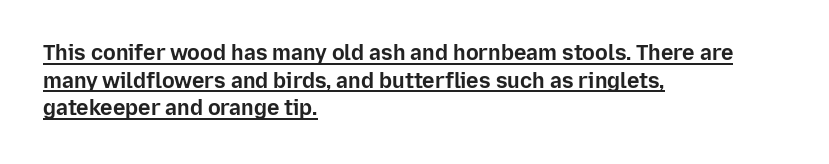
Q: Is the text bold? A: Yes.
Q: Is the text italic (slanted)? A: No, it is upright.
Q: Is the text underlined? A: Yes.
Q: How is the paragraph aligned? A: Left-aligned.
Q: Is the spacing between letters normal or unusually wide? A: Normal.
Q: Is the spacing between lines tight, normal or loose? A: Normal.
